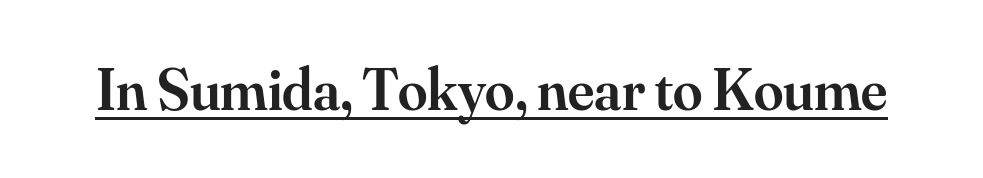
The image shows 59 px semibold serif type, upright; set normal letter spacing, underlined; medium stroke contrast and a small x-height.
